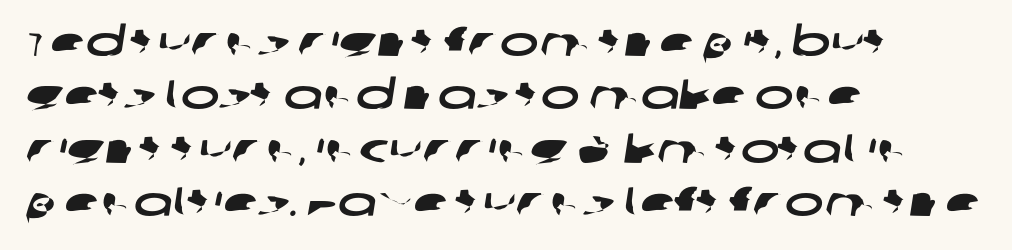
Q: Is the typeface a serif or a sans-serif typeface? A: Sans-serif.
Q: Is the text underlined? A: No.
Q: How is the paragraph aligned? A: Left-aligned.
Q: Is the spacing between letters normal or unusually wide? A: Normal.
Q: Is the spacing between lines tight, normal or loose? A: Normal.
Q: Width (condensed, normal, or wide)? A: Wide.
Q: Stroke contrast? A: Low.
Q: x-height? A: Large.
Q: Monospaced? A: No.
